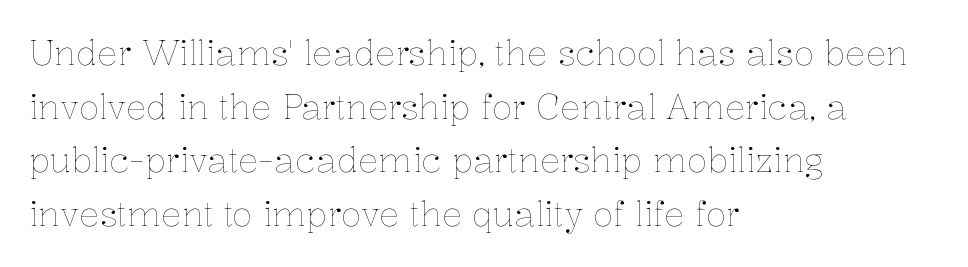
The image shows 34 px thin type, upright; set left-aligned, normal line spacing (1.58x), normal letter spacing, not underlined; low stroke contrast and a medium x-height.
